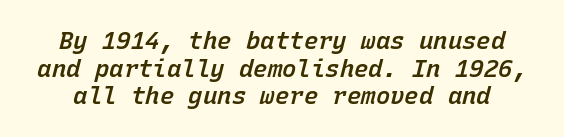
The image shows 24 px text type, italic (leaning right); set tight line spacing (1.15x), normal letter spacing, not underlined.
